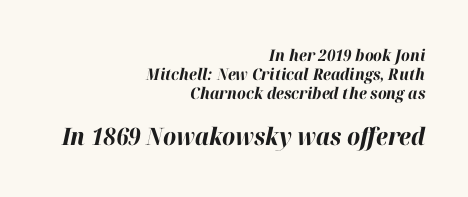
The image shows 24 px bold type, italic (leaning right); set right-aligned, line spacing 1.19x, normal letter spacing, not underlined; the second (bottom) block is 1.5x larger.
